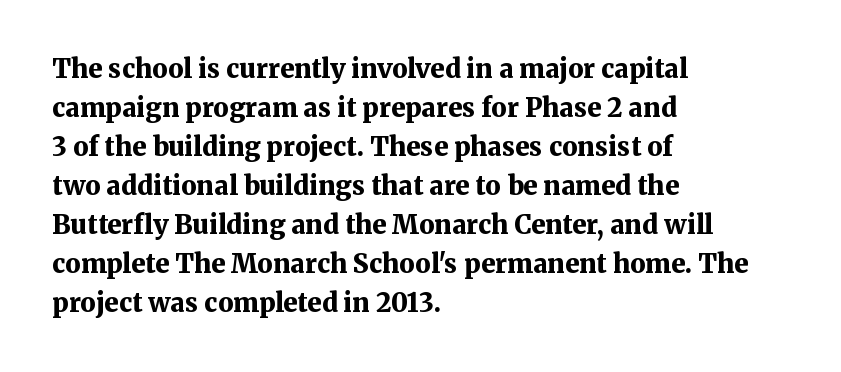
Successive baselines arrive at the customary interval. Nope, not italic — everything's standing straight. Stroke thickness is high; the sample reads as a true bold. Line starts are locked; line ends wander. Clear beneath every line of the passage. The line texture is even and compact thanks to regular tracking.
